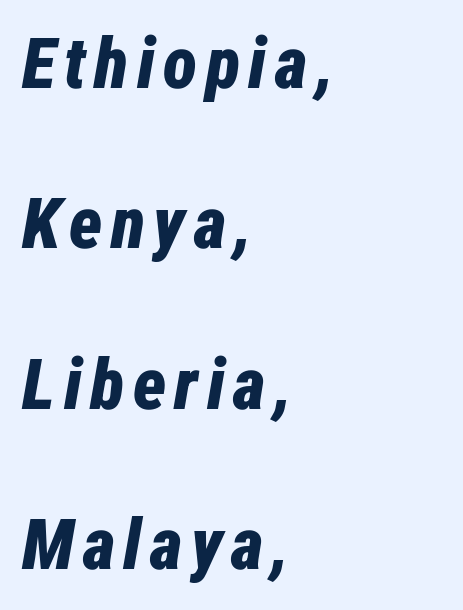
Q: Is the text bold? A: Yes.
Q: Is the text italic (slanted)? A: Yes, it leans right by about 12 degrees.
Q: Is the text underlined? A: No.
Q: How is the paragraph aligned? A: Left-aligned.
Q: Is the spacing between lines tight, normal or loose? A: Loose.
Q: Width (condensed, normal, or wide)? A: Condensed.
Q: Stroke contrast? A: Low.
Q: x-height? A: Medium.
Q: Monospaced? A: No.
